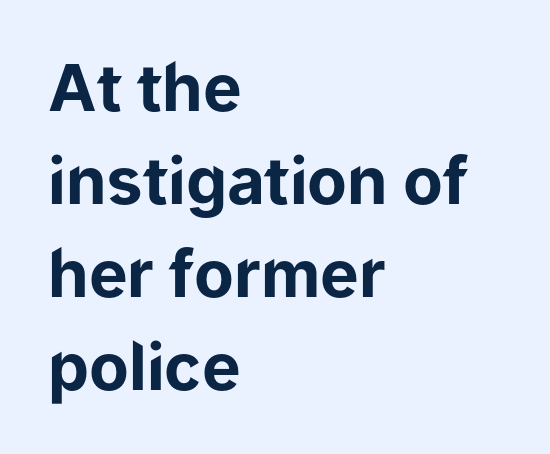
{"serif": "no", "italic": "no", "bold": "yes", "weight": "bold", "width": "normal", "stroke_contrast": "low", "x_height": "medium", "monospaced": "no", "underline": "no", "align": "left", "line_spacing": "normal", "line_spacing_ratio": 1.43, "letter_spacing": "normal", "letter_spacing_em": 0.0, "glyph_px": 65}
